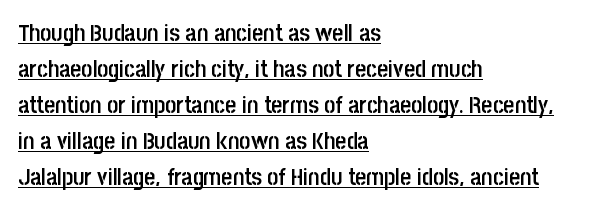
Quick note: interline space is typical. Notice how the passage keeps a crisp vertical edge on the left only. The tracking reads as untouched default to a designer's eye. Notice how a bar underscores the lettering throughout. Moderately thickened strokes mark this as semibold type. Style check: upright.
